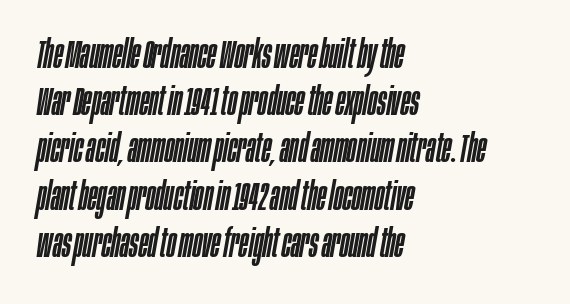
The image shows 39 px condensed type, italic (leaning right); set left-aligned, line spacing 1.21x, normal letter spacing, not underlined; low stroke contrast and a large x-height.
